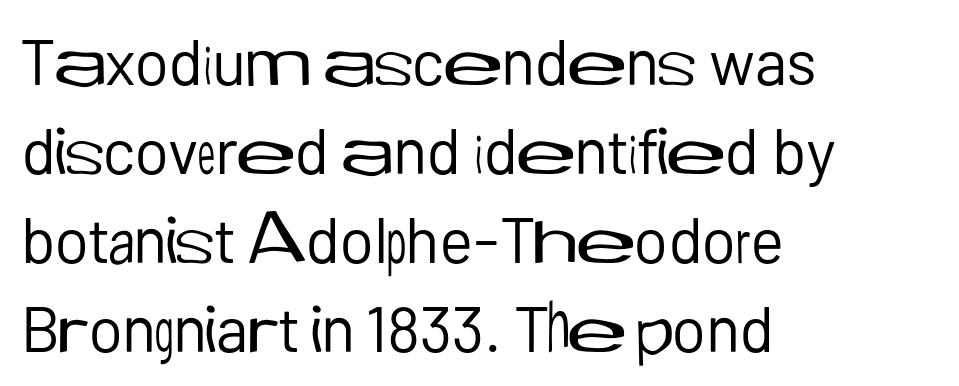
Whoever set this chose a conventional vertical rhythm. Designer's note — italics off, roman on. No word sits above an underline. Regarding serifs, this sample does without them.
